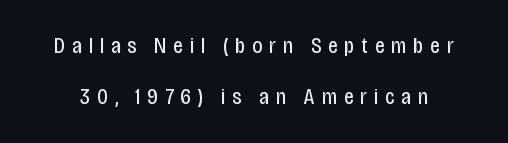
The image shows 22 px text type, upright; set loose line spacing (2.32x), unusually wide letter spacing (+0.31 em), not underlined.
